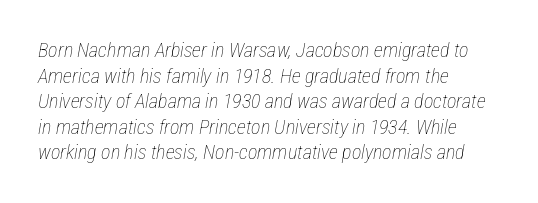
The image shows 20 px text type, italic (leaning right); set left-aligned, normal line spacing (1.28x), normal letter spacing, not underlined.
